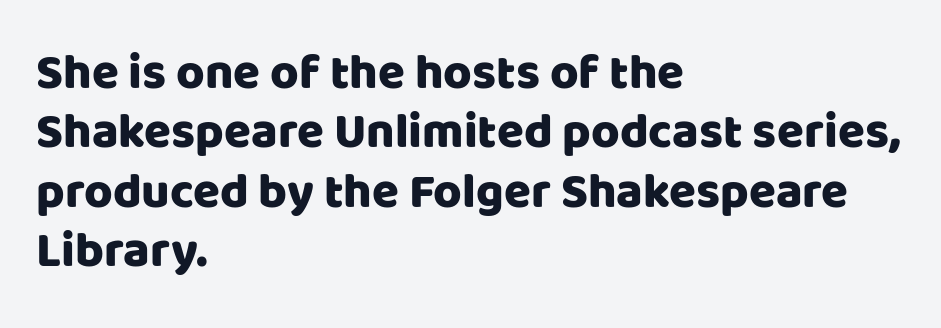
{"serif": "no", "italic": "no", "width": "normal", "stroke_contrast": "low", "x_height": "large", "monospaced": "no", "underline": "no", "align": "left", "line_spacing_ratio": 1.21, "letter_spacing": "normal", "letter_spacing_em": 0.0, "glyph_px": 49}
